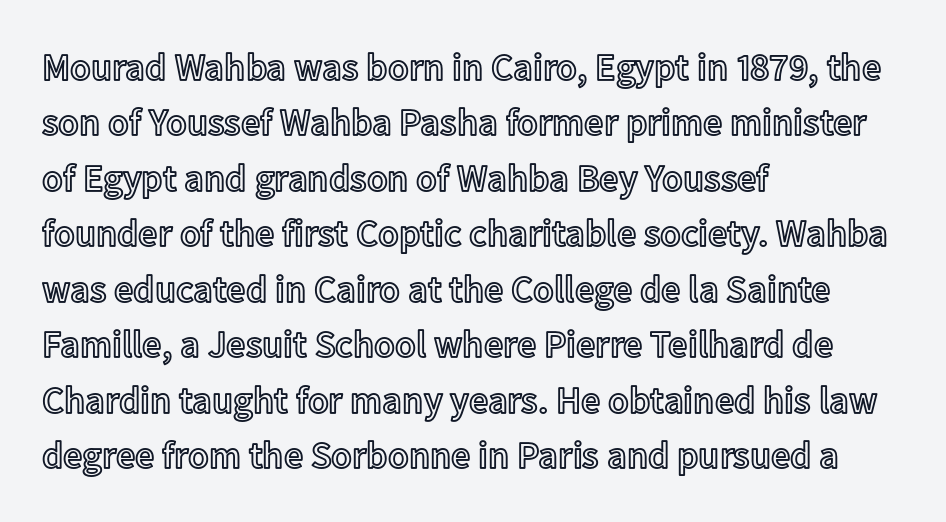
These lines are set flush left with a ragged right edge. Notice how the stems are strictly vertical — no italics here. You could call the tracking neutral — neither tight nor loose. The words here are not underlined.
